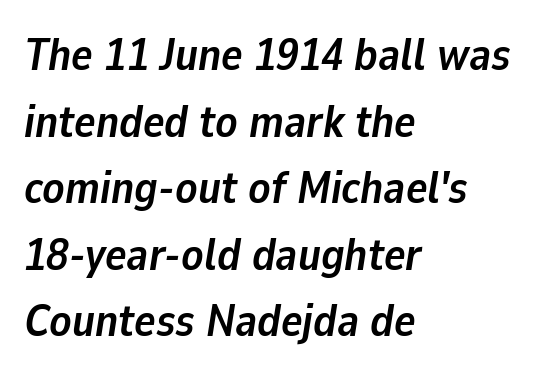
The image shows 45 px semibold type, italic (leaning right); set left-aligned, normal line spacing (1.48x), normal letter spacing, not underlined; low stroke contrast and a medium x-height.
